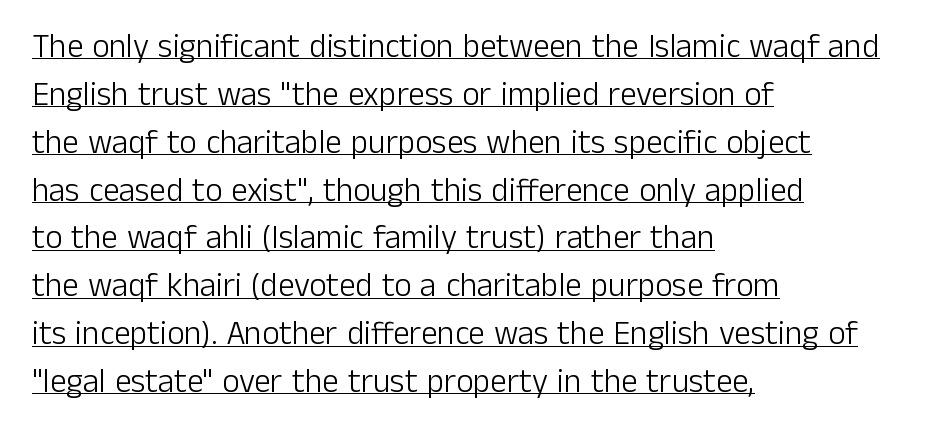
Q: Is the text bold? A: No.
Q: Is the text italic (slanted)? A: No, it is upright.
Q: Is the typeface a serif or a sans-serif typeface? A: Sans-serif.
Q: Is the text underlined? A: Yes.
Q: How is the paragraph aligned? A: Left-aligned.
Q: Is the spacing between letters normal or unusually wide? A: Normal.
Q: Is the spacing between lines tight, normal or loose? A: Normal.
Q: Width (condensed, normal, or wide)? A: Normal.
Q: Stroke contrast? A: Low.
Q: x-height? A: Medium.
Q: Monospaced? A: No.
